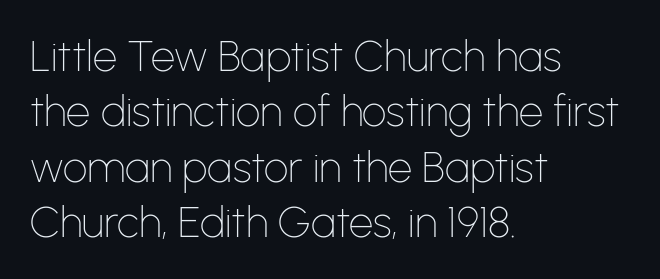
Leftover space on each line is placed entirely after the last word. The specimen omits any rule beneath the text block's lines. Is there much room between lines? A standard amount, neither cramped nor airy. The rendering shows plain stroke endings on the letterforms — a sans-serif design. A roman cut, with each character standing at attention.
